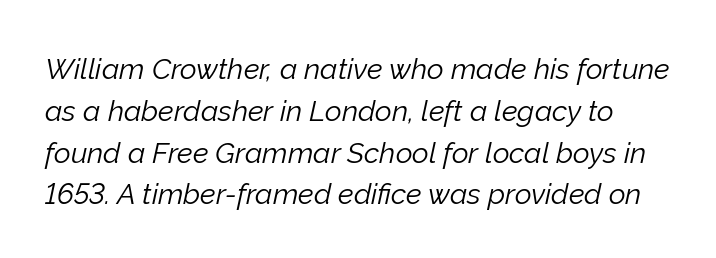
The image shows 29 px light type, italic (leaning right); set normal line spacing (1.44x), normal letter spacing, not underlined; low stroke contrast and a medium x-height.
